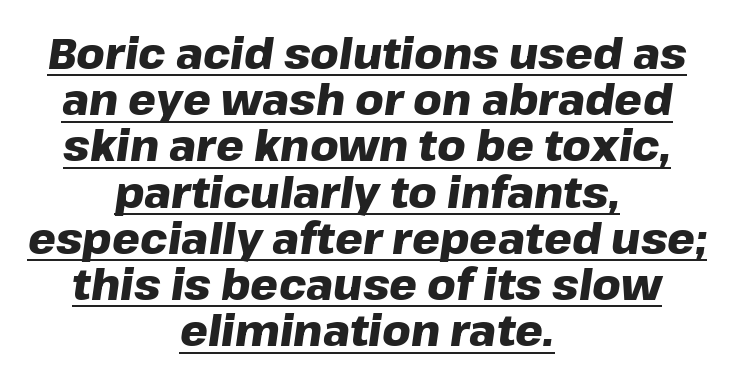
The image shows 44 px heavy type, italic (leaning right); set centered, tight line spacing (1.05x), normal letter spacing, underlined; low stroke contrast and a medium x-height.
